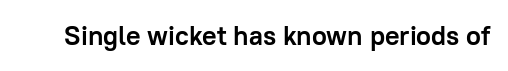
Q: Is the text bold? A: Yes.
Q: Is the text italic (slanted)? A: No, it is upright.
Q: Is the text underlined? A: No.
Q: Is the spacing between letters normal or unusually wide? A: Normal.
